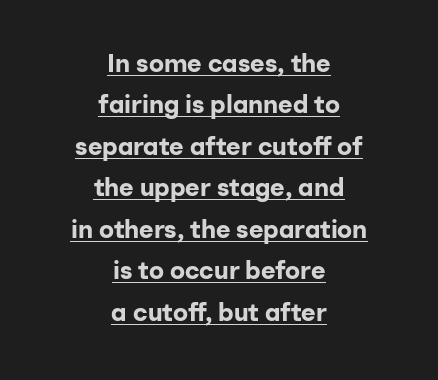
Teacher's note: observe the equal gaps on both sides — that is centered alignment. The passage shown is emphatically bold. Words appear dense and cohesive because spacing is normal. Each line of the rendering has a horizontal stroke beneath the glyphs.
